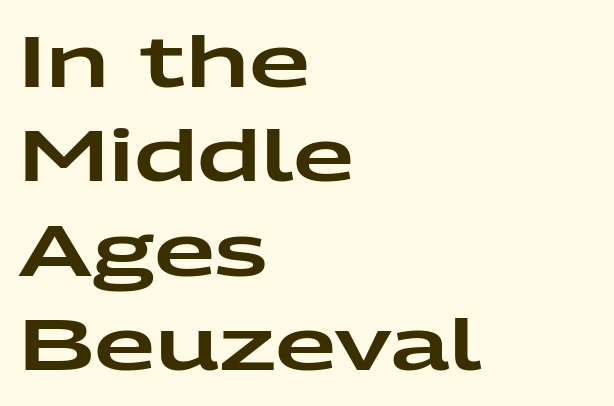
{"serif": "no", "italic": "no", "width": "wide", "stroke_contrast": "low", "x_height": "medium", "monospaced": "no", "underline": "no", "align": "left", "line_spacing": "normal", "line_spacing_ratio": 1.33, "letter_spacing": "normal", "letter_spacing_em": 0.0, "glyph_px": 71}
